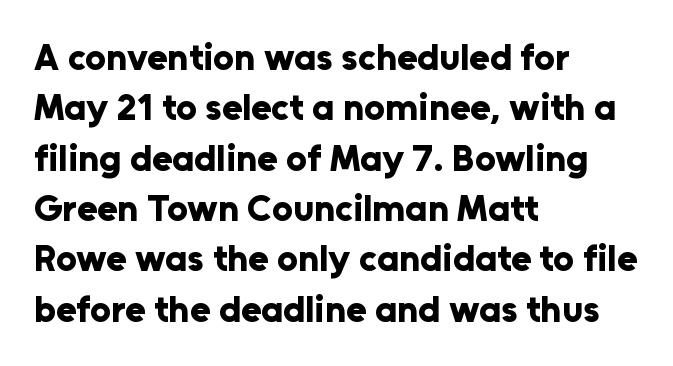
{"serif": "no", "italic": "no", "bold": "yes", "weight": "bold", "width": "normal", "stroke_contrast": "low", "x_height": "medium", "monospaced": "no", "underline": "no", "align": "left", "line_spacing": "normal", "line_spacing_ratio": 1.36, "letter_spacing": "normal", "letter_spacing_em": 0.0, "glyph_px": 37}
